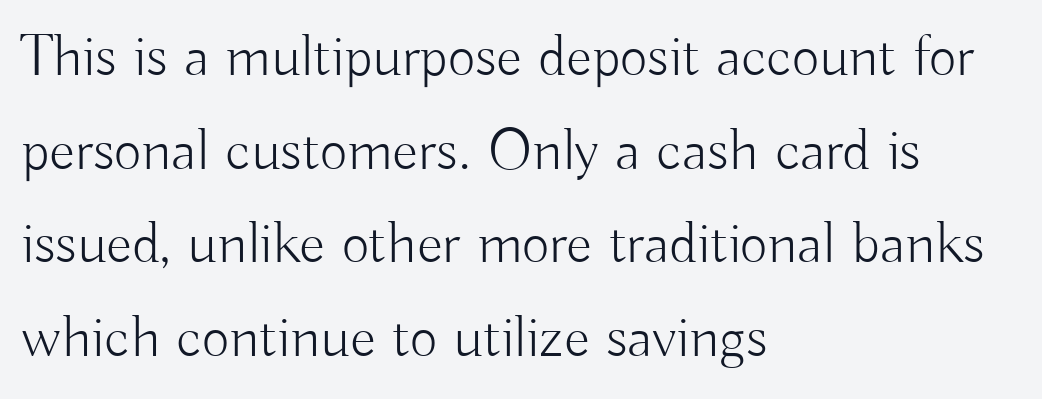
Q: Is the text bold? A: No.
Q: Is the text italic (slanted)? A: No, it is upright.
Q: Is the typeface a serif or a sans-serif typeface? A: Sans-serif.
Q: Is the text underlined? A: No.
Q: How is the paragraph aligned? A: Left-aligned.
Q: Is the spacing between letters normal or unusually wide? A: Normal.
Q: Is the spacing between lines tight, normal or loose? A: Normal.
Q: Width (condensed, normal, or wide)? A: Normal.
Q: Stroke contrast? A: Low.
Q: x-height? A: Small.
Q: Monospaced? A: No.
